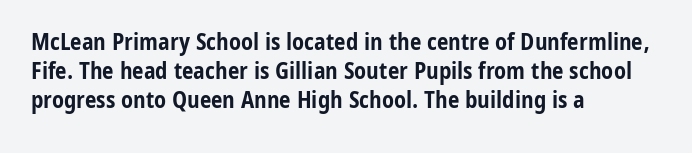
The image shows 23 px bold type, upright; set left-aligned, normal line spacing (1.27x), normal letter spacing, not underlined.
